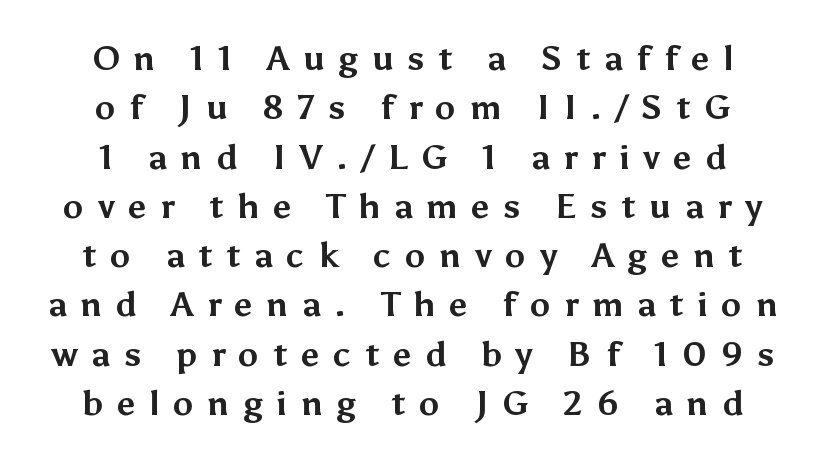
The image shows 34 px bold sans-serif type, upright; set centered, normal line spacing (1.45x), unusually wide letter spacing (+0.4 em), not underlined; medium stroke contrast and a medium x-height.
